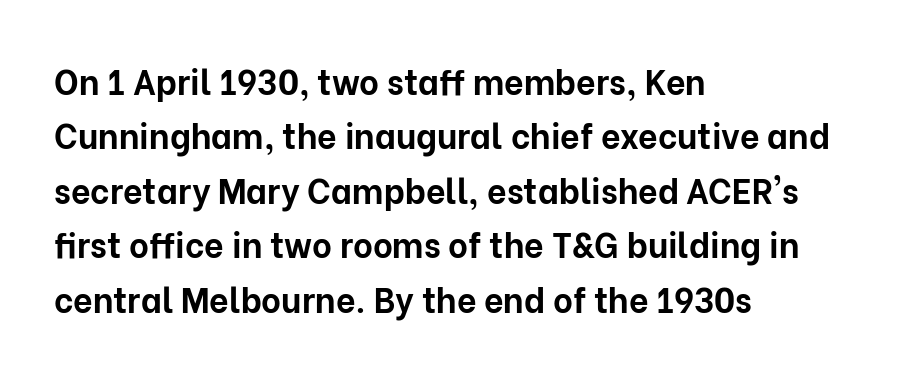
{"serif": "no", "italic": "no", "bold": "yes", "weight": "bold", "width": "normal", "stroke_contrast": "low", "x_height": "medium", "monospaced": "no", "underline": "no", "align": "left", "line_spacing": "normal", "line_spacing_ratio": 1.6, "letter_spacing": "normal", "letter_spacing_em": 0.0, "glyph_px": 34}
